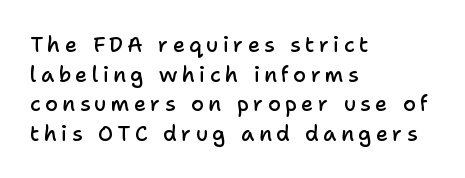
{"italic": "no", "bold": "semi", "underline": "no", "align": "left", "line_spacing": "normal", "line_spacing_ratio": 1.41, "letter_spacing": "wide", "letter_spacing_em": 0.2, "glyph_px": 21}
